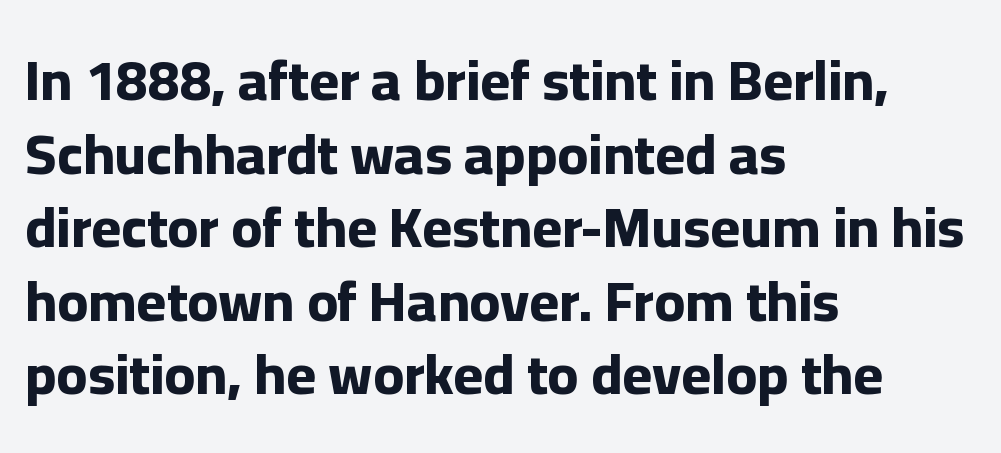
Letter spacing: default. The characters look thick and weighty, a clear bold. Looks like regular typesetting: each glyph gets only the width it needs. Nobody drew a line under any word here.
